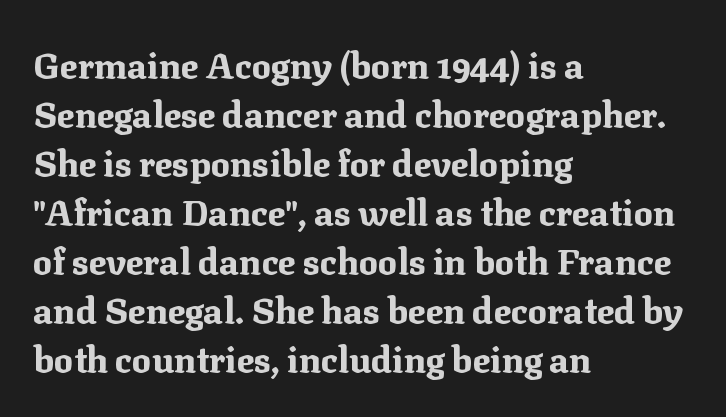
Q: Is the text bold? A: Yes.
Q: Is the text italic (slanted)? A: No, it is upright.
Q: Is the typeface a serif or a sans-serif typeface? A: Serif.
Q: Is the text underlined? A: No.
Q: How is the paragraph aligned? A: Left-aligned.
Q: Is the spacing between letters normal or unusually wide? A: Normal.
Q: Is the spacing between lines tight, normal or loose? A: Normal.
Q: Width (condensed, normal, or wide)? A: Normal.
Q: Stroke contrast? A: Medium.
Q: x-height? A: Medium.
Q: Monospaced? A: No.
